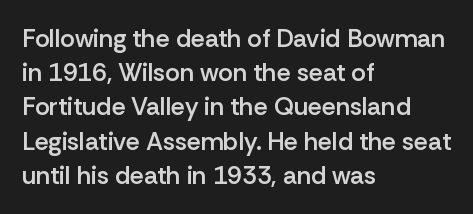
{"italic": "no", "bold": "semi", "underline": "no", "align": "left", "line_spacing": "normal", "line_spacing_ratio": 1.37, "letter_spacing": "normal", "letter_spacing_em": 0.0, "glyph_px": 25}
